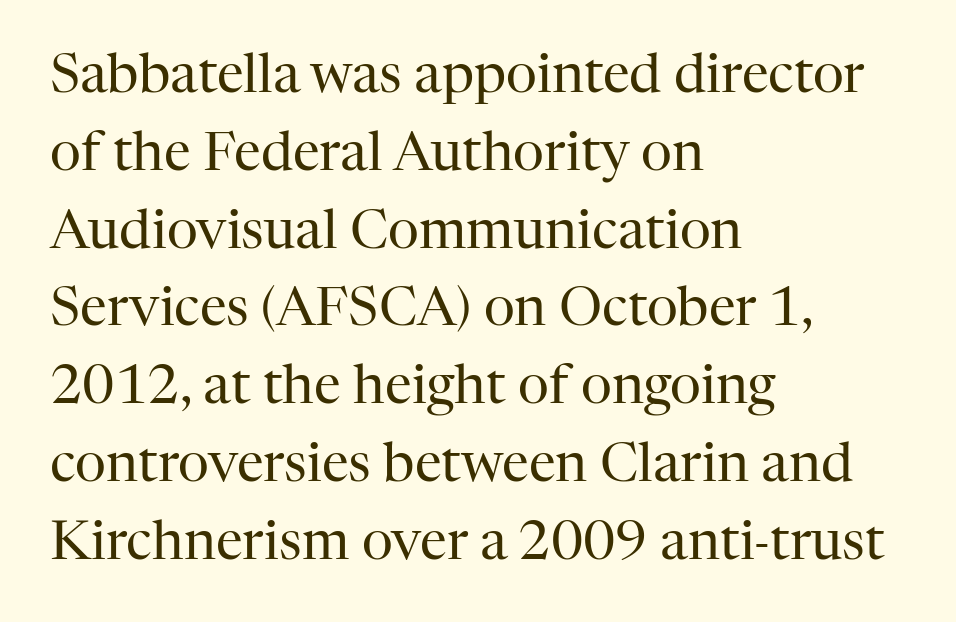
The image shows 54 px regular-weight serif type, upright; set left-aligned, normal line spacing (1.44x), normal letter spacing, not underlined; high stroke contrast and a medium x-height.
